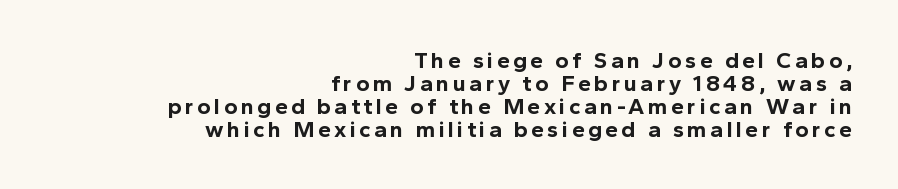
{"italic": "no", "bold": "yes", "underline": "no", "align": "right", "line_spacing": "tight", "line_spacing_ratio": 1.0, "glyph_px": 23}
